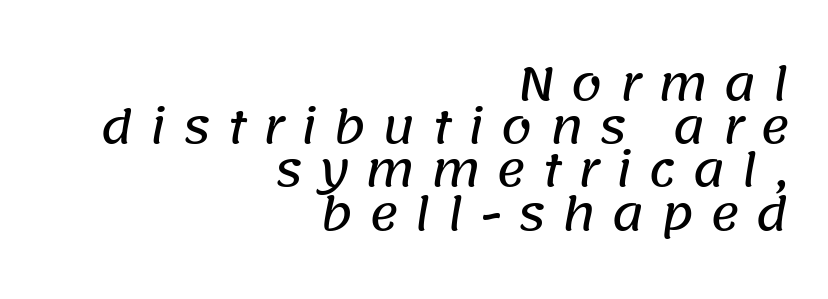
{"serif": "no", "width": "normal", "stroke_contrast": "low", "x_height": "large", "monospaced": "no", "underline": "no", "align": "right", "line_spacing": "tight", "line_spacing_ratio": 0.96, "letter_spacing": "wide", "letter_spacing_em": 0.35, "glyph_px": 45}
